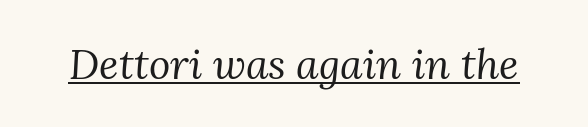
The image shows 41 px regular-weight serif type, italic (leaning right); set normal letter spacing, underlined; medium stroke contrast and a medium x-height.
